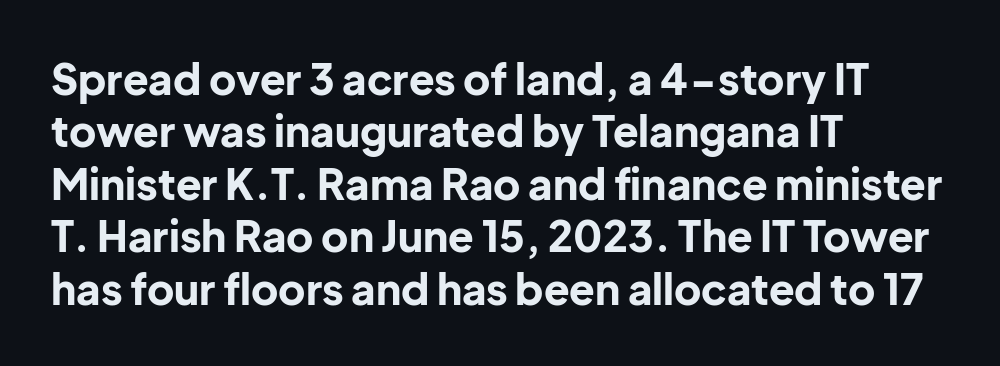
{"serif": "no", "italic": "no", "bold": "yes", "weight": "bold", "width": "normal", "stroke_contrast": "low", "x_height": "medium", "monospaced": "no", "underline": "no", "align": "left", "line_spacing": "normal", "line_spacing_ratio": 1.25, "letter_spacing": "normal", "letter_spacing_em": 0.0, "glyph_px": 42}
